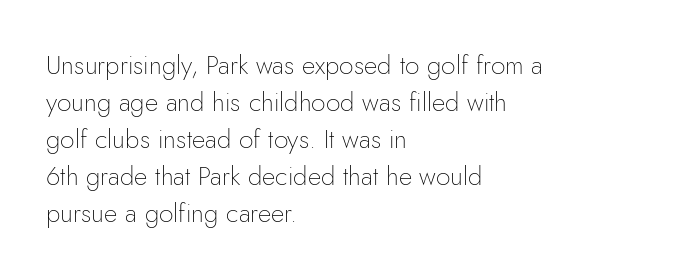
{"italic": "no", "bold": "no", "underline": "no", "align": "left", "line_spacing": "normal", "line_spacing_ratio": 1.42, "letter_spacing": "normal", "letter_spacing_em": 0.0, "glyph_px": 26}
